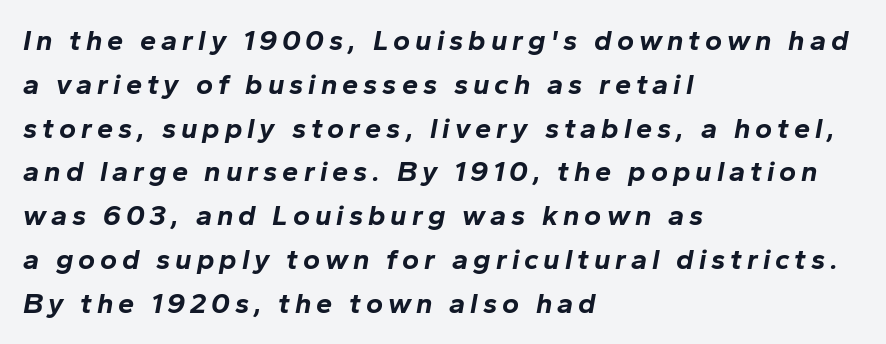
The image shows 29 px bold type, italic (leaning right); set left-aligned, normal line spacing (1.51x), not underlined; low stroke contrast and a medium x-height.
